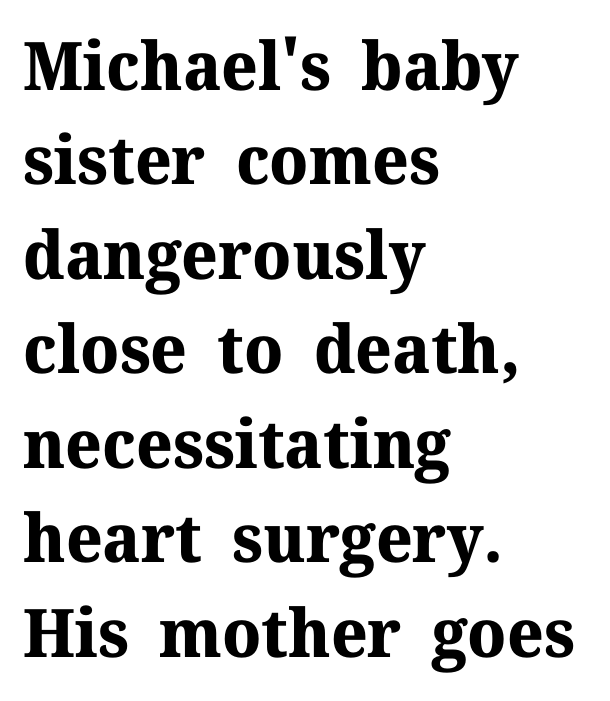
Q: Is the text bold? A: Yes.
Q: Is the text italic (slanted)? A: No, it is upright.
Q: Is the typeface a serif or a sans-serif typeface? A: Serif.
Q: Is the text underlined? A: No.
Q: How is the paragraph aligned? A: Left-aligned.
Q: Is the spacing between letters normal or unusually wide? A: Normal.
Q: Is the spacing between lines tight, normal or loose? A: Normal.
Q: Width (condensed, normal, or wide)? A: Normal.
Q: Stroke contrast? A: Medium.
Q: x-height? A: Medium.
Q: Monospaced? A: No.
